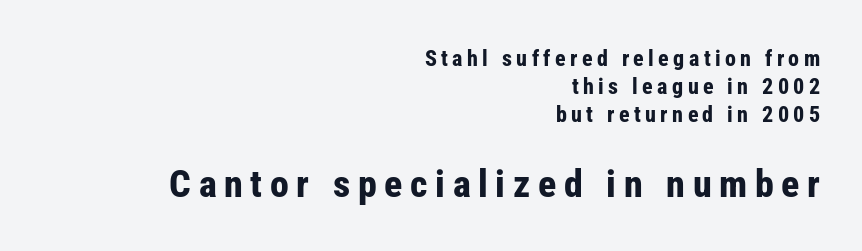
How would I describe the line gaps? Plain and ordinary. Compared with a flush-left layout, this one pins lines to the opposite, right side. The letters advance in unequal steps, a hallmark of proportional type. Underline: absent.
